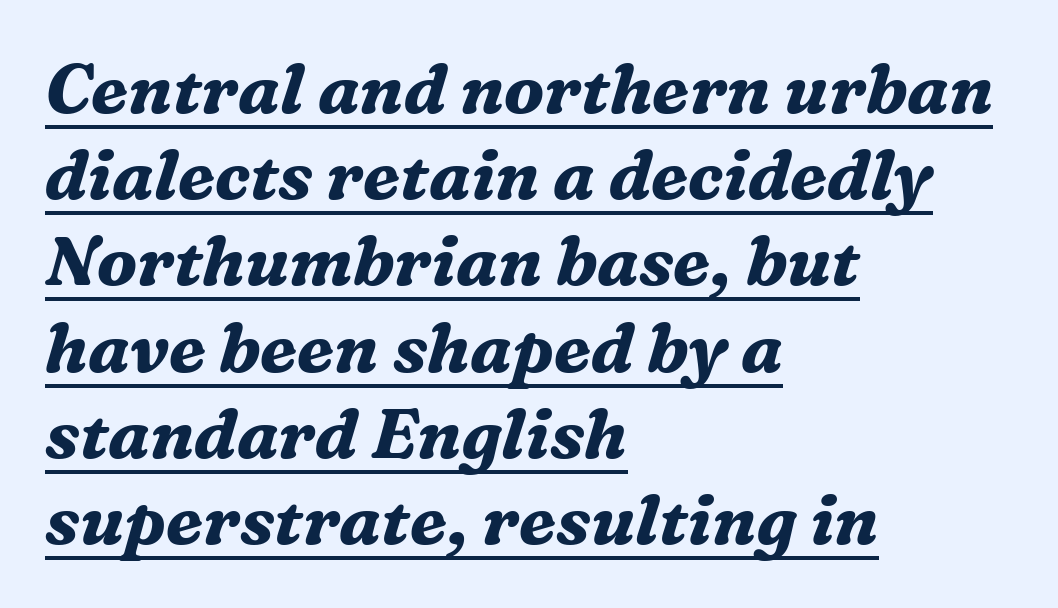
The image shows 69 px bold serif type, italic (leaning right); set left-aligned, normal line spacing (1.25x), normal letter spacing, underlined; medium stroke contrast and a medium x-height.
